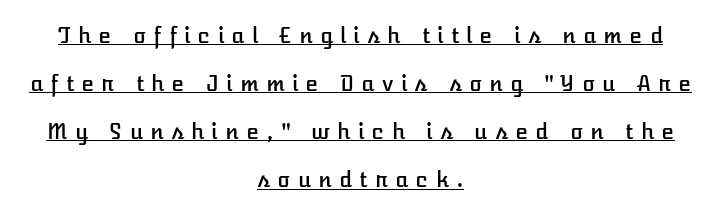
Notice how the passage keeps no hard edge, just a central spine. Posture: vertical. Caption: lettering with a line underneath. Tracking here is generous; glyphs stand well apart from one another. Reading down the column, the eye jumps a long way to each next line.
